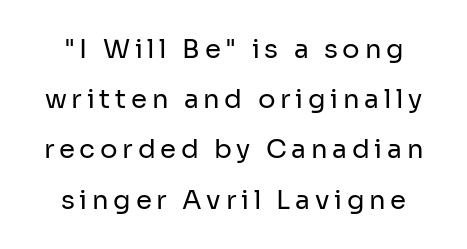
{"italic": "no", "bold": "no", "underline": "no", "line_spacing": "loose", "line_spacing_ratio": 1.93, "glyph_px": 26}
